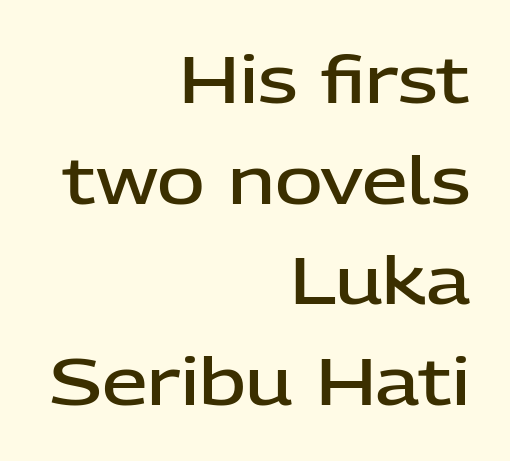
Q: Is the text bold? A: Semi-bold.
Q: Is the text italic (slanted)? A: No, it is upright.
Q: Is the typeface a serif or a sans-serif typeface? A: Sans-serif.
Q: Is the text underlined? A: No.
Q: How is the paragraph aligned? A: Right-aligned.
Q: Is the spacing between letters normal or unusually wide? A: Normal.
Q: Is the spacing between lines tight, normal or loose? A: Normal.
Q: Width (condensed, normal, or wide)? A: Normal.
Q: Stroke contrast? A: Low.
Q: x-height? A: Medium.
Q: Monospaced? A: No.
